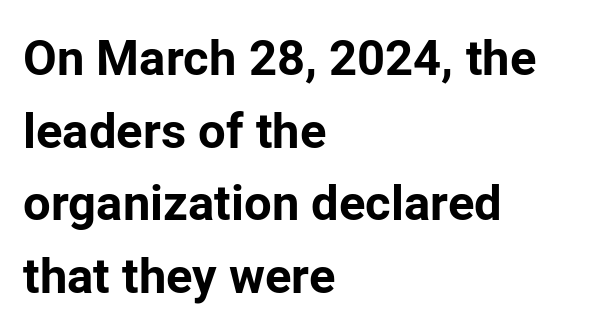
The image shows 49 px bold sans-serif type, upright; set left-aligned, normal line spacing (1.48x), normal letter spacing, not underlined; low stroke contrast and a medium x-height.
